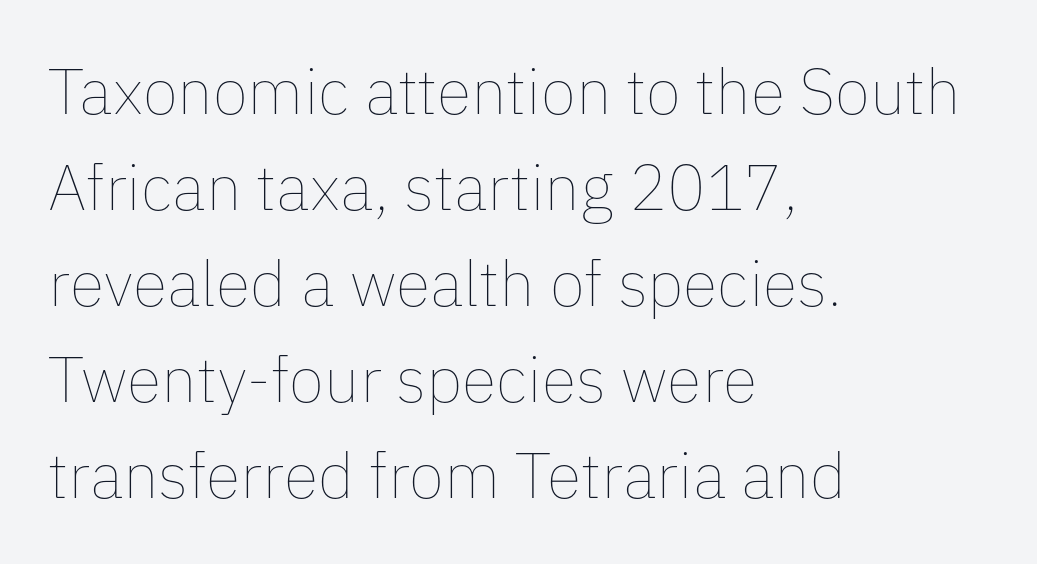
{"italic": "no", "bold": "no", "weight": "thin", "width": "normal", "stroke_contrast": "low", "x_height": "medium", "monospaced": "no", "underline": "no", "align": "left", "line_spacing": "normal", "line_spacing_ratio": 1.5, "letter_spacing": "normal", "letter_spacing_em": 0.0, "glyph_px": 64}
